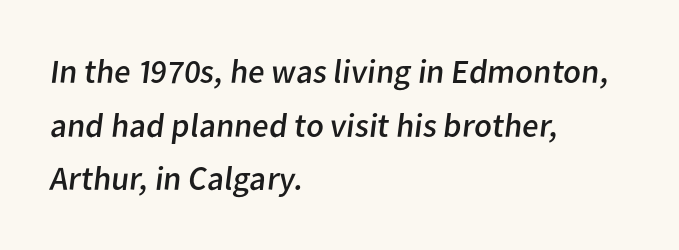
Baseline-to-baseline distance is the conventional proportion of letter height. This sample is left-justified, so line endings fall wherever the words run out. In terms of letterspacing, this is plain default setting. Looks like regular typesetting: each glyph gets only the width it needs. The characters display no serif detailing; their extremities are plain. Caption: face not bold, strokes unweighted.
